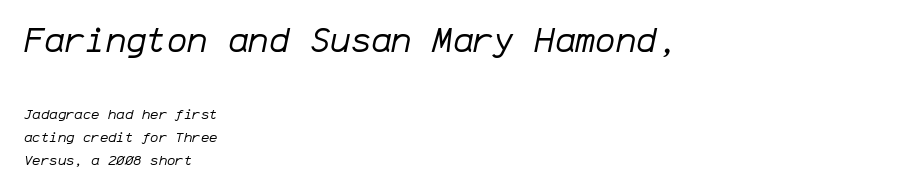
The image shows 34 px regular-weight type, italic (leaning right), monospaced; set left-aligned, normal line spacing (1.64x), normal letter spacing, not underlined; the first (top) block is 2.43x larger; low stroke contrast and a medium x-height.
